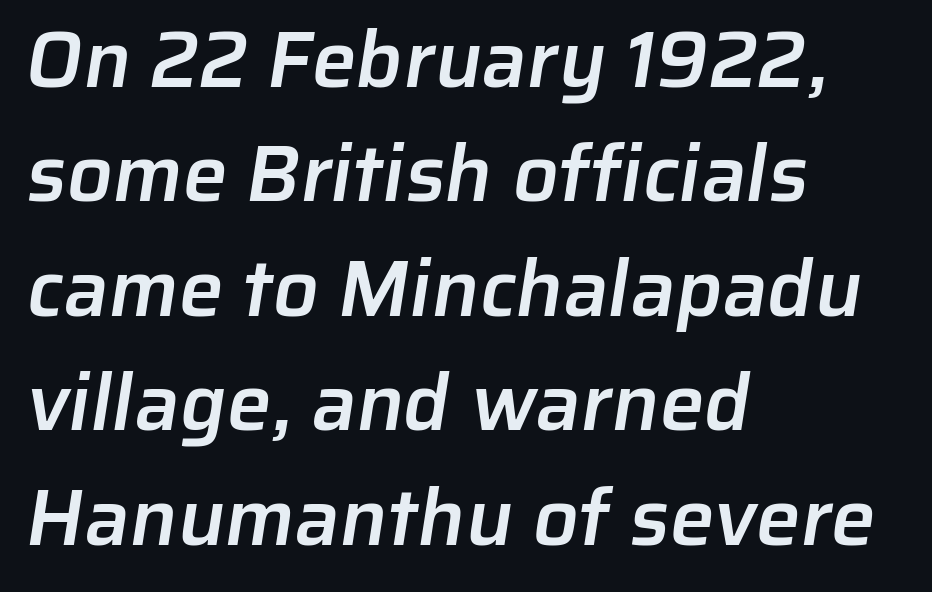
Q: Is the text bold? A: Semi-bold.
Q: Is the typeface a serif or a sans-serif typeface? A: Sans-serif.
Q: Is the text underlined? A: No.
Q: How is the paragraph aligned? A: Left-aligned.
Q: Is the spacing between letters normal or unusually wide? A: Normal.
Q: Is the spacing between lines tight, normal or loose? A: Normal.
Q: Width (condensed, normal, or wide)? A: Normal.
Q: Stroke contrast? A: Low.
Q: x-height? A: Medium.
Q: Monospaced? A: No.
